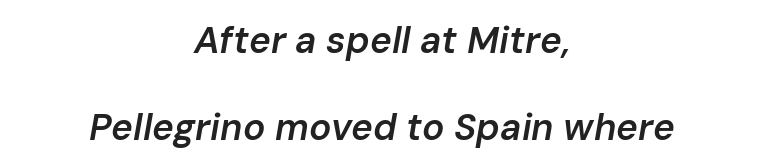
The image shows 37 px semibold type, italic (leaning right); set centered, loose line spacing (2.34x), normal letter spacing, not underlined; low stroke contrast and a medium x-height.
